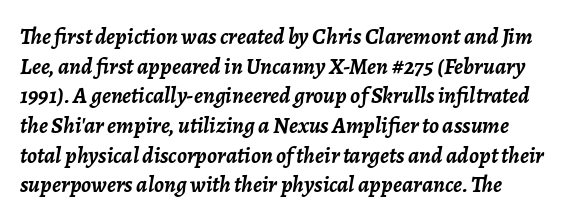
Q: Is the text bold? A: Yes.
Q: Is the text italic (slanted)? A: Yes, it leans right by about 7 degrees.
Q: Is the text underlined? A: No.
Q: Is the spacing between letters normal or unusually wide? A: Normal.
Q: Is the spacing between lines tight, normal or loose? A: Normal.
